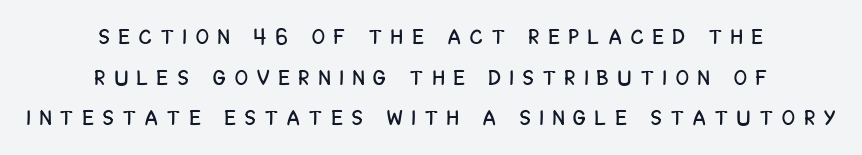
The string is rendered with underlining switched off. The space between consecutive lines is lavish. This sample is center-justified, so both line endings float freely. Display-style spreading of the glyphs; the letterfit is very open. Posture: vertical.
